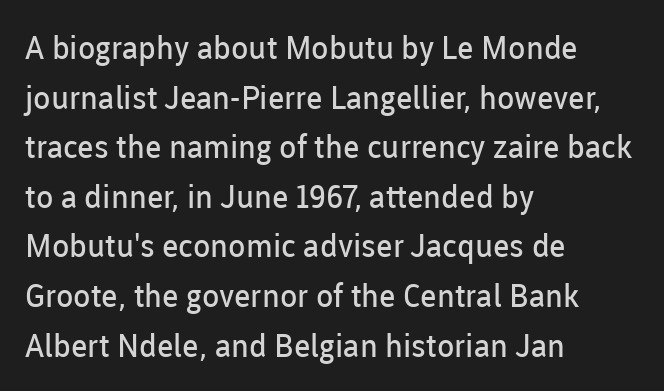
The image shows 32 px regular-weight sans-serif type, upright; set left-aligned, normal line spacing (1.55x), normal letter spacing, not underlined; low stroke contrast and a medium x-height.
